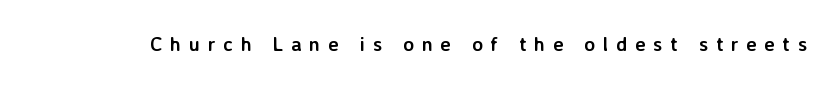
Letter spacing: wide. Posture: straight, roman, zero tilt. Check under the words: just untouched page. Weight: bold.
